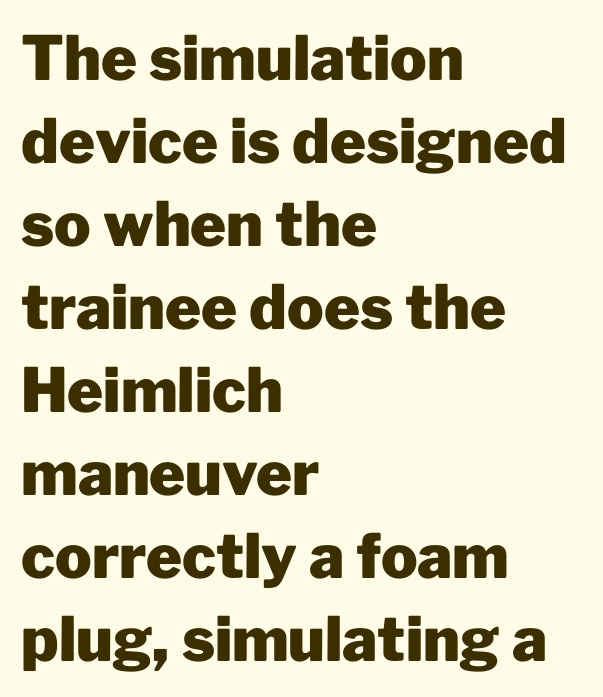
The image shows 61 px heavy sans-serif type, upright; set left-aligned, normal line spacing (1.36x), normal letter spacing, not underlined; low stroke contrast and a medium x-height.
